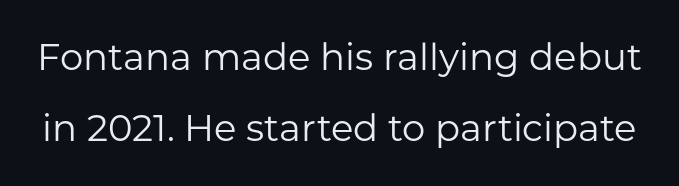
Q: Is the text bold? A: No.
Q: Is the text italic (slanted)? A: No, it is upright.
Q: Is the typeface a serif or a sans-serif typeface? A: Sans-serif.
Q: Is the text underlined? A: No.
Q: Is the spacing between letters normal or unusually wide? A: Normal.
Q: Is the spacing between lines tight, normal or loose? A: Loose.
Q: Width (condensed, normal, or wide)? A: Normal.
Q: Stroke contrast? A: Low.
Q: x-height? A: Medium.
Q: Monospaced? A: No.
